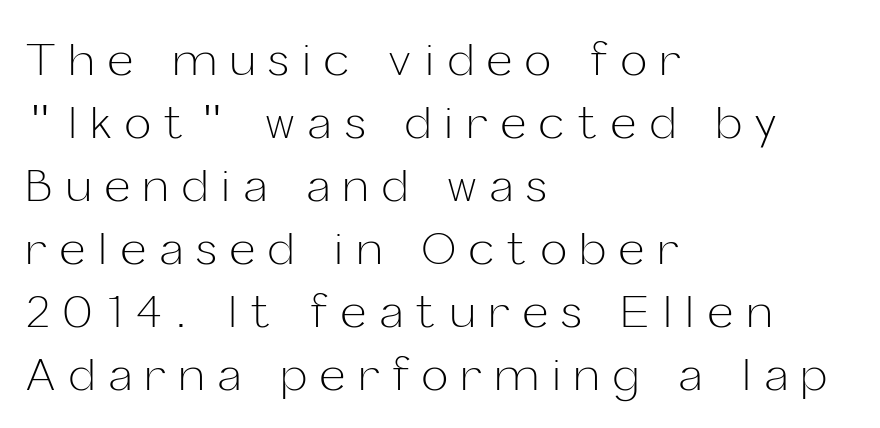
Q: Is the text bold? A: No.
Q: Is the text italic (slanted)? A: No, it is upright.
Q: Is the typeface a serif or a sans-serif typeface? A: Sans-serif.
Q: Is the text underlined? A: No.
Q: How is the paragraph aligned? A: Left-aligned.
Q: Is the spacing between letters normal or unusually wide? A: Unusually wide.
Q: Is the spacing between lines tight, normal or loose? A: Normal.
Q: Width (condensed, normal, or wide)? A: Normal.
Q: Stroke contrast? A: Low.
Q: x-height? A: Medium.
Q: Monospaced? A: No.
